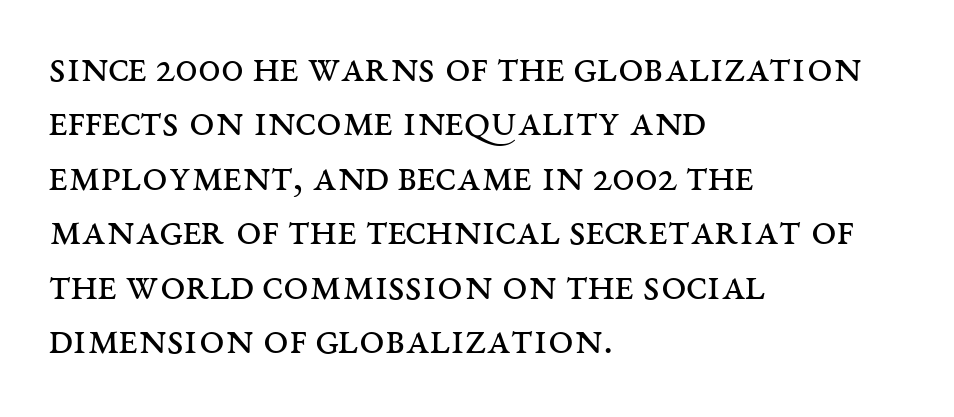
Q: Is the text bold? A: No.
Q: Is the text italic (slanted)? A: No, it is upright.
Q: Is the typeface a serif or a sans-serif typeface? A: Serif.
Q: Is the text underlined? A: No.
Q: How is the paragraph aligned? A: Left-aligned.
Q: Is the spacing between letters normal or unusually wide? A: Normal.
Q: Width (condensed, normal, or wide)? A: Wide.
Q: Stroke contrast? A: Medium.
Q: x-height? A: Large.
Q: Monospaced? A: No.
